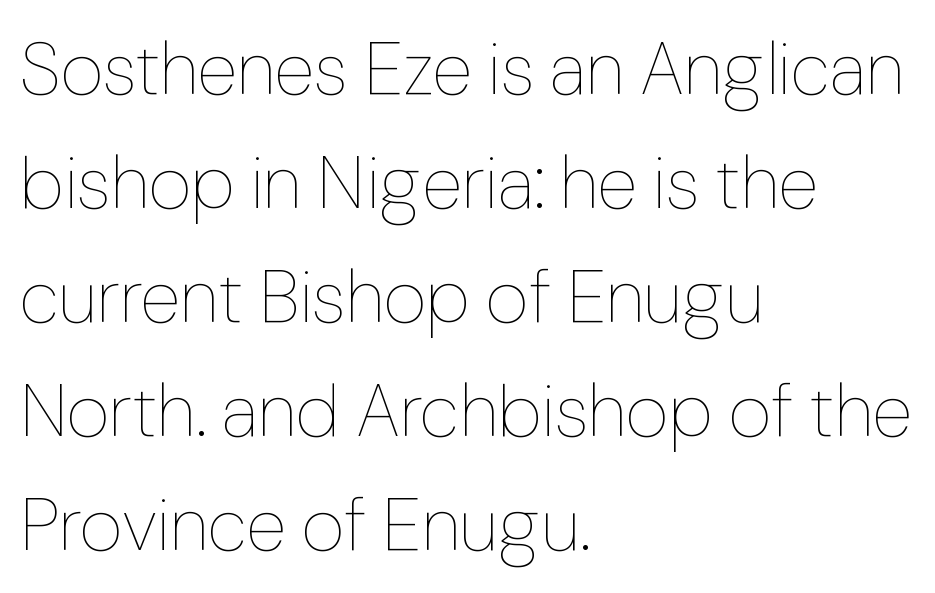
The image shows 74 px thin type, upright; set left-aligned, normal line spacing (1.54x), normal letter spacing, not underlined; low stroke contrast and a medium x-height.
